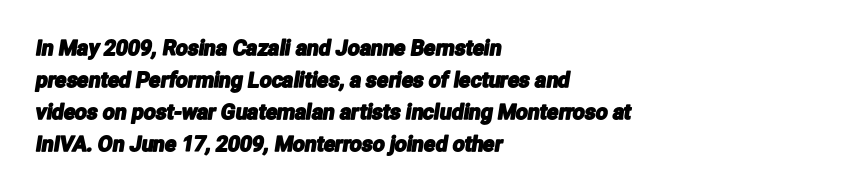
The image shows 21 px text type; set left-aligned, normal line spacing (1.53x), normal letter spacing, not underlined.
